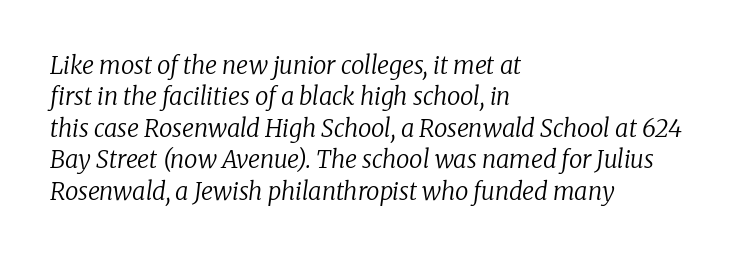
Q: Is the text bold? A: No.
Q: Is the text italic (slanted)? A: Yes, it leans right by about 8 degrees.
Q: Is the text underlined? A: No.
Q: How is the paragraph aligned? A: Left-aligned.
Q: Is the spacing between letters normal or unusually wide? A: Normal.
Q: Is the spacing between lines tight, normal or loose? A: Normal.
